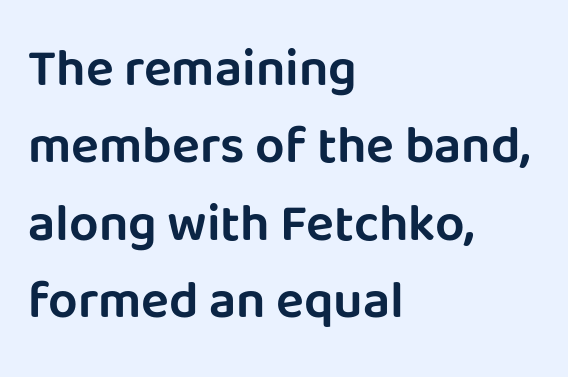
{"serif": "no", "italic": "no", "width": "normal", "stroke_contrast": "low", "x_height": "large", "monospaced": "no", "underline": "no", "align": "left", "line_spacing": "normal", "line_spacing_ratio": 1.49, "letter_spacing": "normal", "letter_spacing_em": 0.0, "glyph_px": 52}
